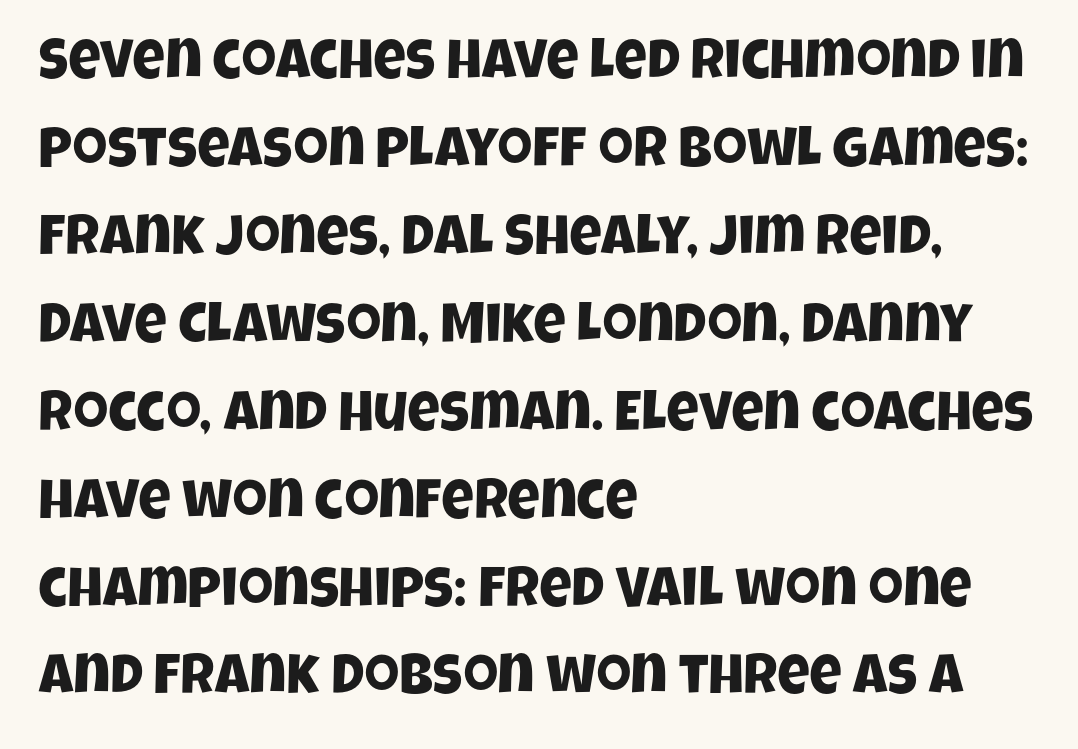
{"serif": "no", "width": "condensed", "stroke_contrast": "low", "x_height": "large", "monospaced": "no", "underline": "no", "align": "left", "line_spacing": "normal", "line_spacing_ratio": 1.57, "letter_spacing": "normal", "letter_spacing_em": 0.0, "glyph_px": 56}
